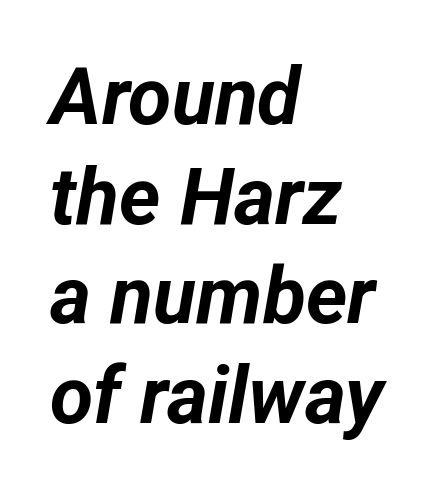
Q: Is the text bold? A: Yes.
Q: Is the text italic (slanted)? A: Yes, it leans right by about 12 degrees.
Q: Is the text underlined? A: No.
Q: How is the paragraph aligned? A: Left-aligned.
Q: Is the spacing between letters normal or unusually wide? A: Normal.
Q: Is the spacing between lines tight, normal or loose? A: Normal.
Q: Width (condensed, normal, or wide)? A: Normal.
Q: Stroke contrast? A: Low.
Q: x-height? A: Medium.
Q: Monospaced? A: No.
